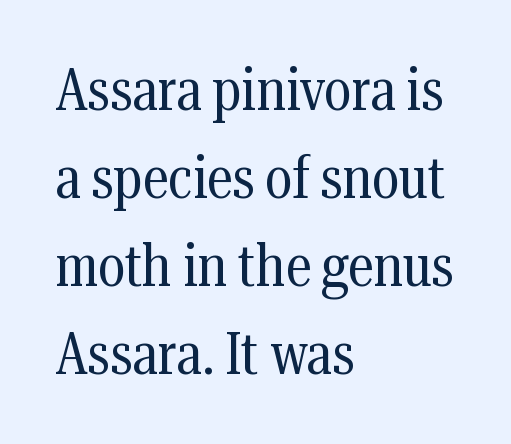
Unbolded letterforms with no extra heft. You can tell it's not italic because the verticals are truly vertical. Glyph-to-glyph distance matches everyday printed text. Font category for this specimen: serif. The compositor pushed each line to the left boundary. Honestly, there is no underline to notice here at all.
